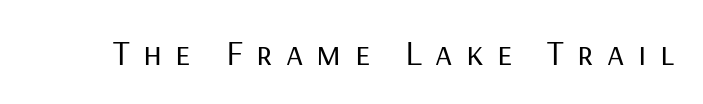
The image shows 36 px regular-weight sans-serif type, upright; set unusually wide letter spacing (+0.37 em), not underlined; low stroke contrast and a medium x-height.
